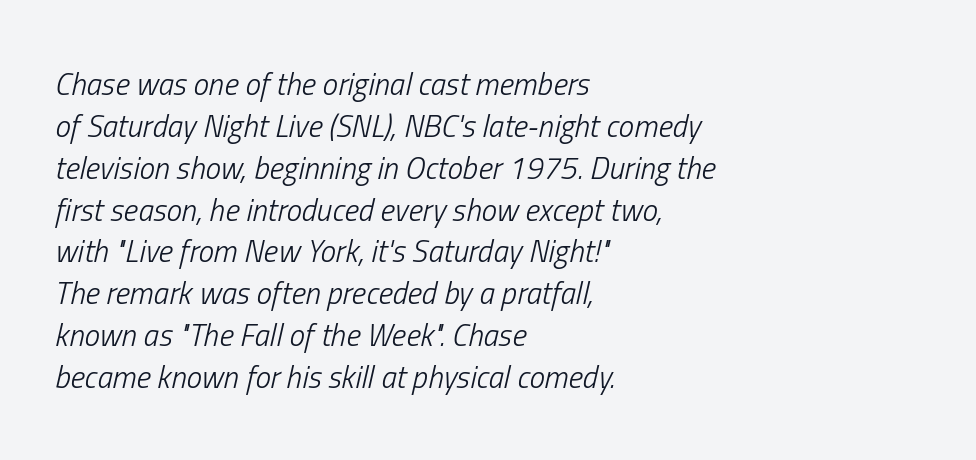
{"italic": "yes", "lean": "right", "slant_degrees": 13, "bold": "no", "weight": "light", "width": "condensed", "stroke_contrast": "low", "x_height": "medium", "monospaced": "no", "underline": "no", "align": "left", "line_spacing": "normal", "line_spacing_ratio": 1.35, "letter_spacing": "normal", "letter_spacing_em": 0.0, "glyph_px": 31}
